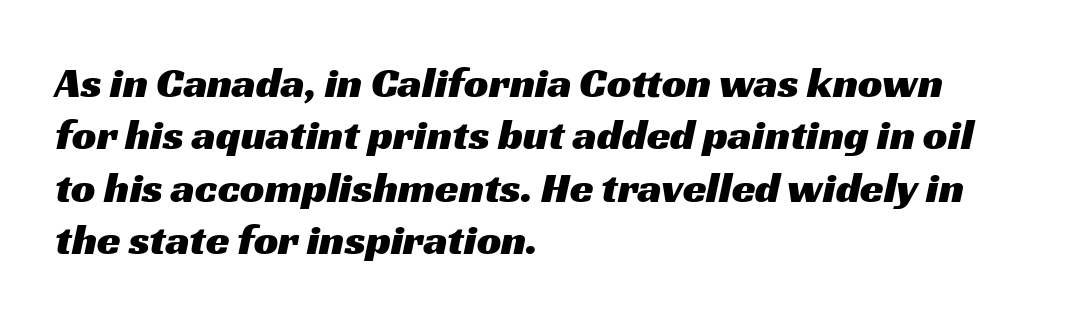
The letters advance in unequal steps, a hallmark of proportional type. Letterform terminals end flat and unadorned throughout the passage. Tracking here is standard; glyphs follow each other at the usual distance. Alignment: flush left. Check under the words: just untouched page.
